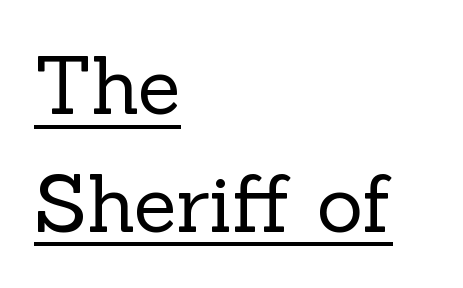
Tall strokes in this sample are plumb rather than angled. I'd call this a serif setting — the letters wear small feet. Caption: multi-line text, flush left, ragged right. The face used here is rendered with its standard letterfit. Nothing heavy about these letters — not bold at all. Vertically, the passage feels balanced, rows spaced as you'd expect.
